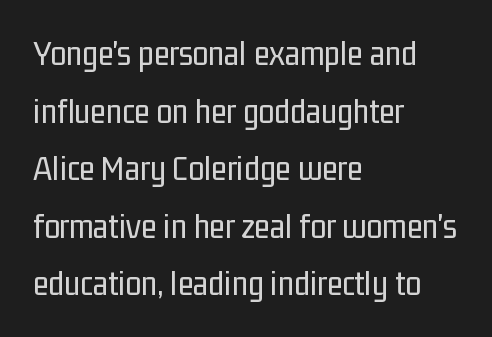
Teacher's note: observe the even left margin — that is flush-left alignment. Here the designer chose a conventional face with non-uniform glyph widths. Letters have the restrained weight of plain body copy at most. Italic: no, the glyphs are upright roman.
